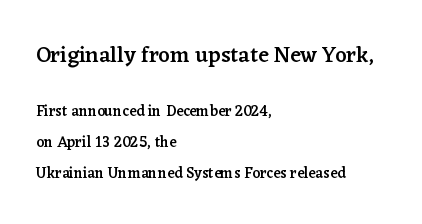
Q: Is the text bold? A: Semi-bold.
Q: Is the text italic (slanted)? A: No, it is upright.
Q: Is the text underlined? A: No.
Q: How is the paragraph aligned? A: Left-aligned.
Q: Is the spacing between letters normal or unusually wide? A: Normal.
Q: Is the spacing between lines tight, normal or loose? A: Loose.
Q: Which block of text is set in a larger size, the first (top) or the second (bottom)? A: The first (top) one.
